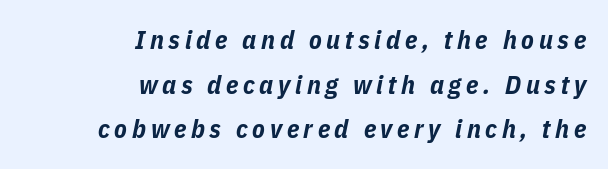
{"italic": "yes", "lean": "right", "slant_degrees": 11, "bold": "yes", "underline": "no", "align": "right", "line_spacing_ratio": 1.72, "glyph_px": 26}
